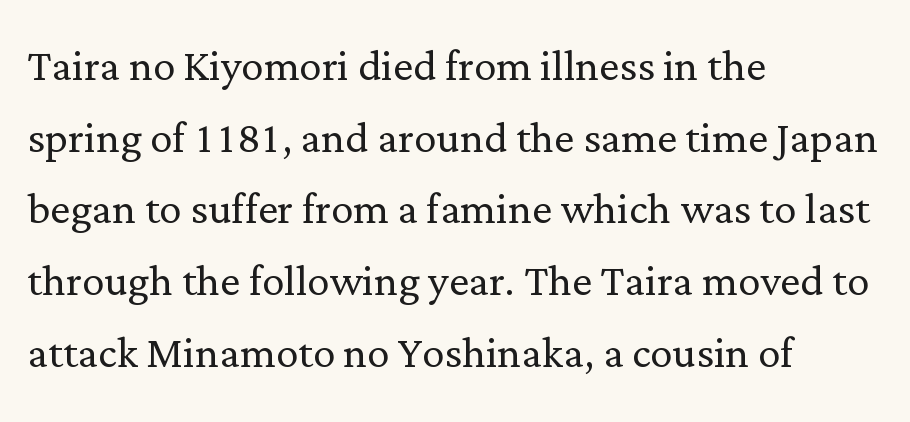
The lines in this sample share a left origin and differ only in where they stop. The passage shown is typed in a proportional face where columns would drift. No letter is thick-stroked: the sample isn't bold. Lines of text with bare space underneath. Default kerning and tracking; the words read as compact shapes. This sample uses an upright cut, with every glyph sitting square on the baseline.
